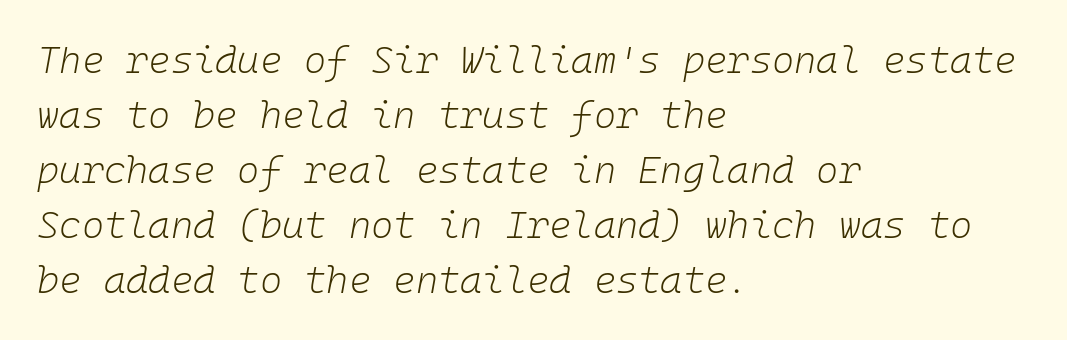
The image shows 38 px light type, italic (leaning right), monospaced; set left-aligned, normal line spacing (1.45x), normal letter spacing, not underlined; low stroke contrast and a medium x-height.
